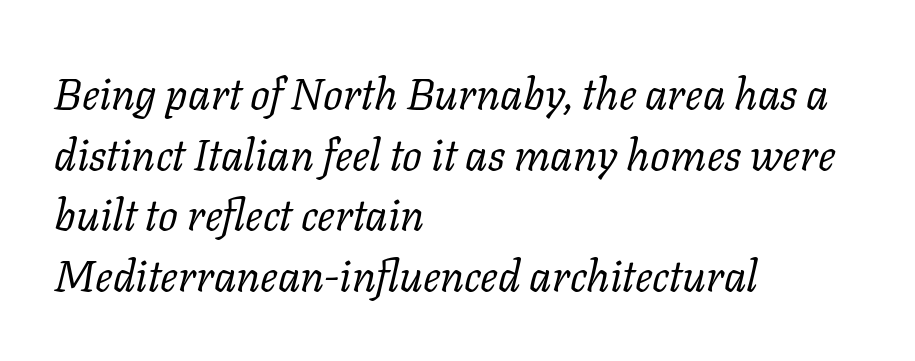
The image shows 44 px regular-weight serif type, italic (leaning right); set left-aligned, normal line spacing (1.38x), normal letter spacing, not underlined; low stroke contrast and a medium x-height.
